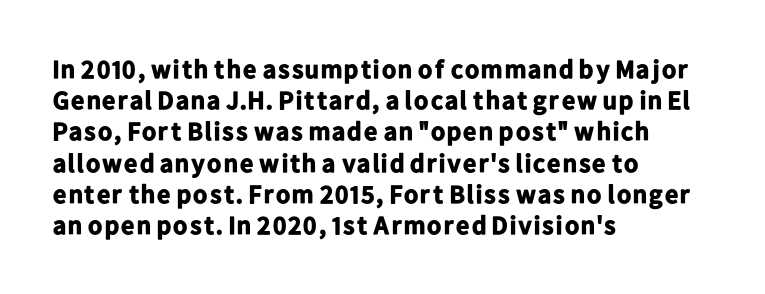
{"italic": "no", "bold": "yes", "underline": "no", "align": "left", "line_spacing_ratio": 1.2, "letter_spacing": "normal", "letter_spacing_em": 0.0, "glyph_px": 26}
